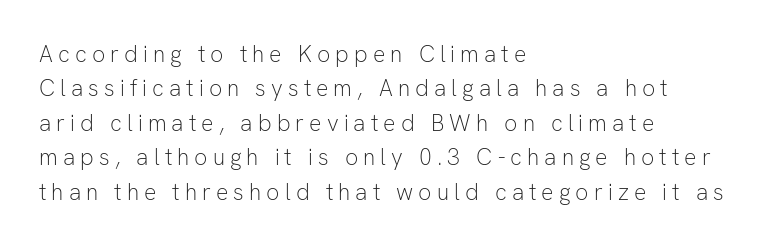
{"italic": "no", "bold": "no", "underline": "no", "align": "left", "line_spacing": "normal", "line_spacing_ratio": 1.5, "letter_spacing": "wide", "letter_spacing_em": 0.22, "glyph_px": 23}
